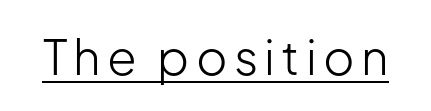
{"serif": "no", "italic": "no", "bold": "no", "weight": "light", "width": "normal", "stroke_contrast": "low", "x_height": "medium", "monospaced": "no", "underline": "yes", "glyph_px": 48}
